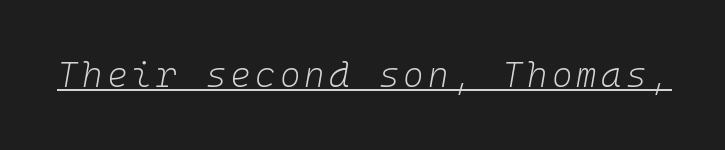
The image shows 35 px light type, italic (leaning right), monospaced; set underlined; low stroke contrast and a medium x-height.
